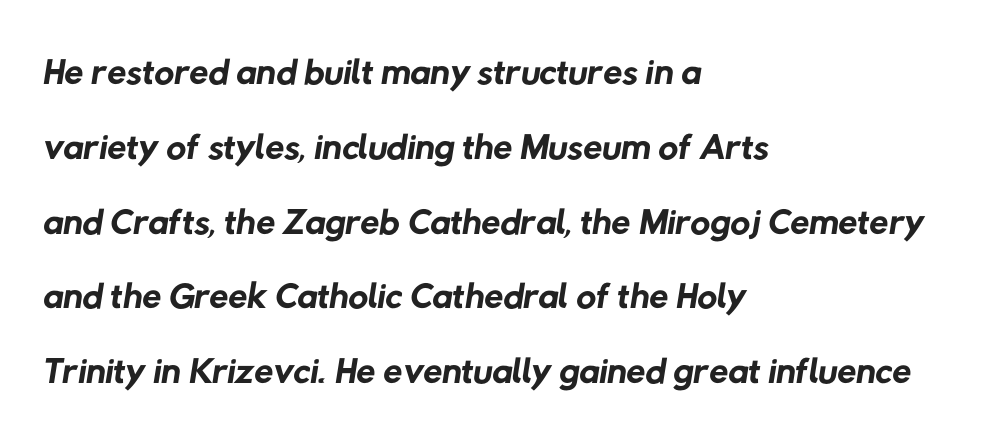
Varying glyph widths throughout — classic text-font behaviour. Weight class: somewhere from thin through regular. Honestly, there is no underline to notice here at all. Horizontal bands of white between lines are of average thickness. Grotesque or geometric, the face here clearly has no serifs. The rendering keeps characters at their native spacing.
